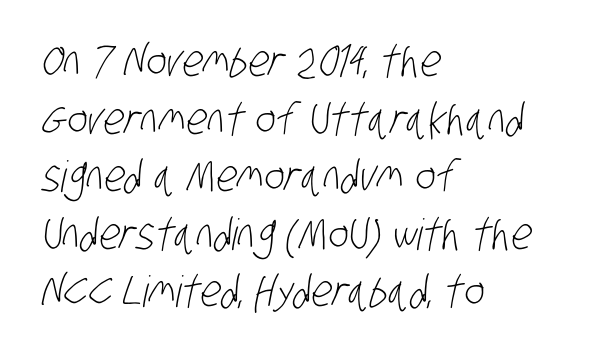
{"serif": "no", "bold": "no", "weight": "light", "width": "condensed", "stroke_contrast": "low", "x_height": "large", "monospaced": "no", "underline": "no", "align": "left", "line_spacing": "normal", "line_spacing_ratio": 1.34, "letter_spacing": "normal", "letter_spacing_em": 0.0, "glyph_px": 43}
